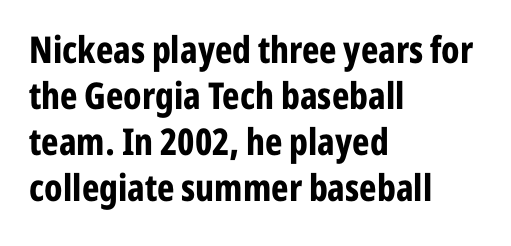
The image shows 37 px bold, condensed sans-serif type, upright; set left-aligned, line spacing 1.24x, normal letter spacing, not underlined; low stroke contrast and a medium x-height.
